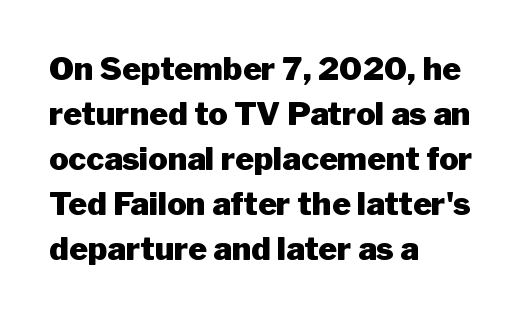
{"serif": "no", "italic": "no", "bold": "yes", "weight": "heavy", "width": "normal", "stroke_contrast": "low", "x_height": "medium", "monospaced": "no", "underline": "no", "align": "left", "line_spacing": "normal", "line_spacing_ratio": 1.41, "letter_spacing": "normal", "letter_spacing_em": 0.0, "glyph_px": 32}
